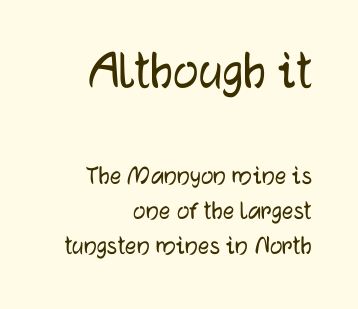
Q: Is the text italic (slanted)? A: No, it is upright.
Q: Is the typeface a serif or a sans-serif typeface? A: Sans-serif.
Q: Is the text underlined? A: No.
Q: How is the paragraph aligned? A: Right-aligned.
Q: Is the spacing between letters normal or unusually wide? A: Normal.
Q: Is the spacing between lines tight, normal or loose? A: Normal.
Q: Which block of text is set in a larger size, the first (top) or the second (bottom)? A: The first (top) one.
Q: Width (condensed, normal, or wide)? A: Normal.
Q: Stroke contrast? A: Low.
Q: x-height? A: Medium.
Q: Monospaced? A: No.
